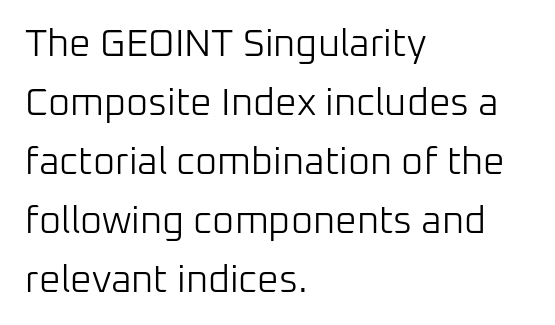
The image shows 38 px light sans-serif type, upright; set left-aligned, normal line spacing (1.55x), normal letter spacing, not underlined; low stroke contrast and a medium x-height.
